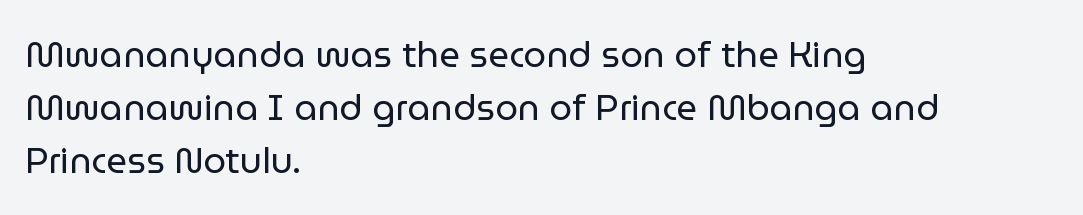
{"serif": "no", "italic": "no", "bold": "no", "weight": "regular", "width": "normal", "stroke_contrast": "low", "x_height": "medium", "monospaced": "no", "underline": "no", "align": "left", "line_spacing": "normal", "line_spacing_ratio": 1.47, "letter_spacing": "normal", "letter_spacing_em": 0.0, "glyph_px": 36}
